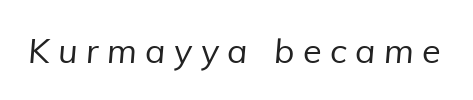
The image shows 34 px regular-weight sans-serif type; set unusually wide letter spacing (+0.25 em), not underlined; low stroke contrast and a medium x-height.
